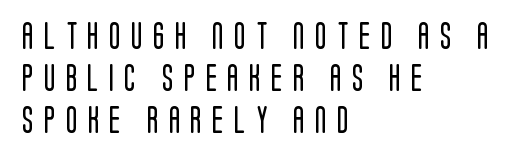
{"italic": "no", "bold": "no", "underline": "no", "align": "left", "line_spacing": "normal", "line_spacing_ratio": 1.56, "letter_spacing": "wide", "letter_spacing_em": 0.38, "glyph_px": 27}
